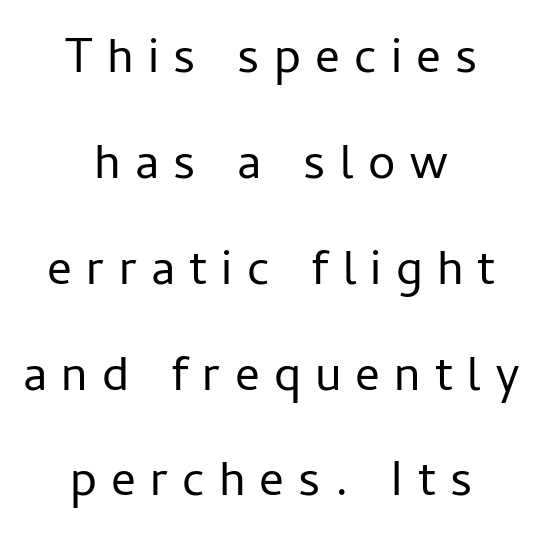
Honestly, the rows look like they've been pulled way apart. Beneath every word, the page is bare. The rendering inserts visible extra space after every character. Spacing verdict: proportional, widths tailored to each character. It's the straight-up-and-down kind of type. Which margin do the lines hug? Neither — every line sits in the middle.
